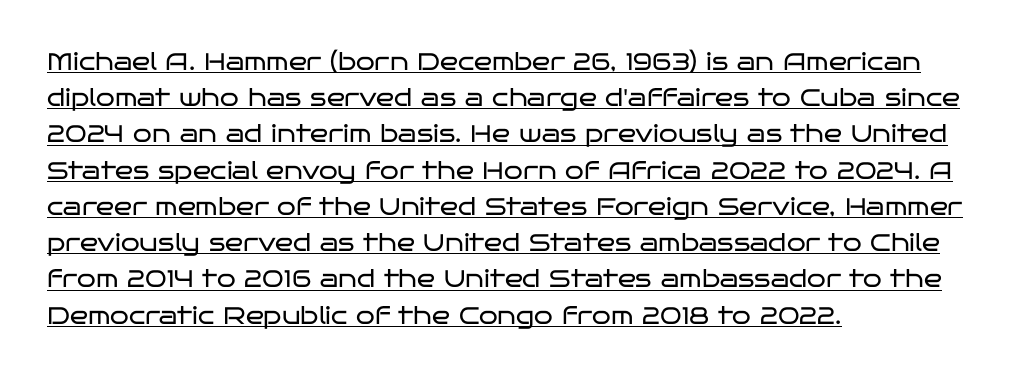
The image shows 24 px text type, upright; set left-aligned, normal line spacing (1.51x), normal letter spacing, underlined.
